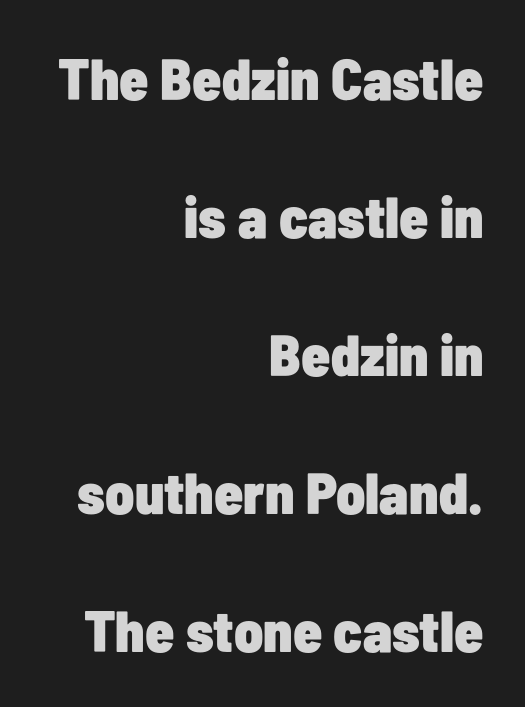
The image shows 58 px heavy, condensed sans-serif type, upright; set right-aligned, loose line spacing (2.38x), normal letter spacing, not underlined; low stroke contrast and a medium x-height.
